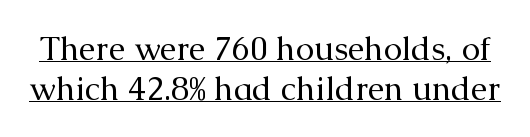
The image shows 33 px regular-weight serif type, upright; set line spacing 1.21x, normal letter spacing, underlined; medium stroke contrast and a medium x-height.
